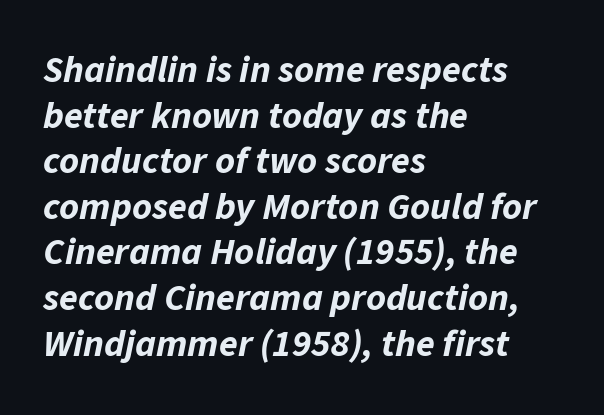
A dark, heavy texture on the line: the type is bold. Visually the block forms a straight wall on the left and a jagged coastline on the right. Is this a fixed-width face? No — the glyphs have proportional, varying widths. Italic: yes, the glyphs are oblique.
